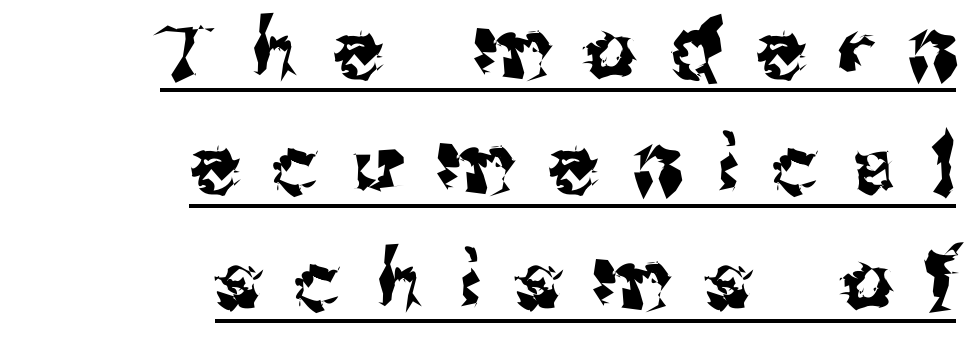
Q: Is the text italic (slanted)? A: No, it is upright.
Q: Is the typeface a serif or a sans-serif typeface? A: Sans-serif.
Q: Is the text underlined? A: Yes.
Q: How is the paragraph aligned? A: Right-aligned.
Q: Is the spacing between letters normal or unusually wide? A: Unusually wide.
Q: Is the spacing between lines tight, normal or loose? A: Normal.
Q: Width (condensed, normal, or wide)? A: Normal.
Q: Stroke contrast? A: Medium.
Q: x-height? A: Medium.
Q: Monospaced? A: No.
